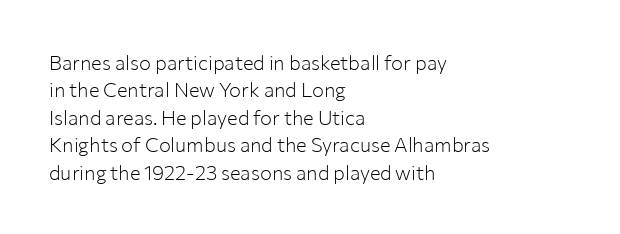
{"italic": "no", "bold": "no", "underline": "no", "align": "left", "line_spacing": "normal", "line_spacing_ratio": 1.37, "letter_spacing": "normal", "letter_spacing_em": 0.0, "glyph_px": 20}
